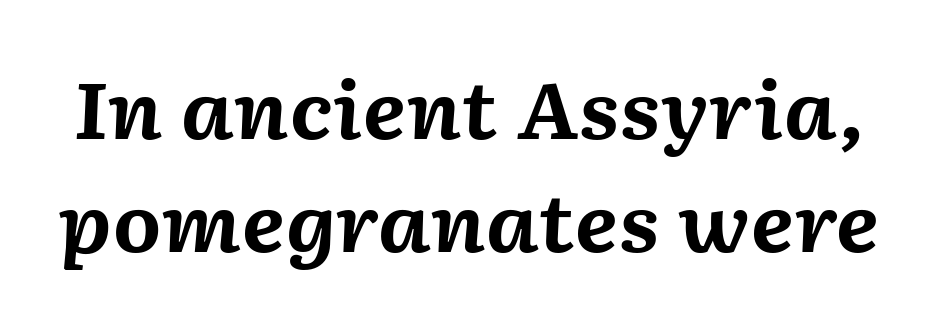
In terms of leading, this rendering sits right in the middle. Character widths vary here, with narrow letters taking less room than wide ones. Its strokes are broad and dark, the hallmark of bold type. It's the slanting kind of type. Inter-character spacing is left at the font's built-in metrics.
